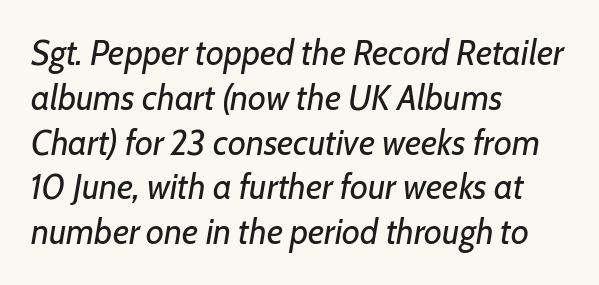
{"italic": "yes", "lean": "right", "slant_degrees": 7, "bold": "no", "weight": "regular", "width": "normal", "stroke_contrast": "low", "x_height": "medium", "monospaced": "no", "underline": "no", "align": "left", "line_spacing": "normal", "line_spacing_ratio": 1.28, "letter_spacing": "normal", "letter_spacing_em": 0.0, "glyph_px": 35}
